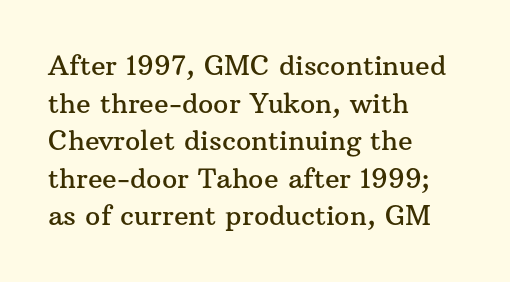
Q: Is the text italic (slanted)? A: No, it is upright.
Q: Is the text underlined? A: No.
Q: How is the paragraph aligned? A: Left-aligned.
Q: Is the spacing between letters normal or unusually wide? A: Normal.
Q: Is the spacing between lines tight, normal or loose? A: Normal.
